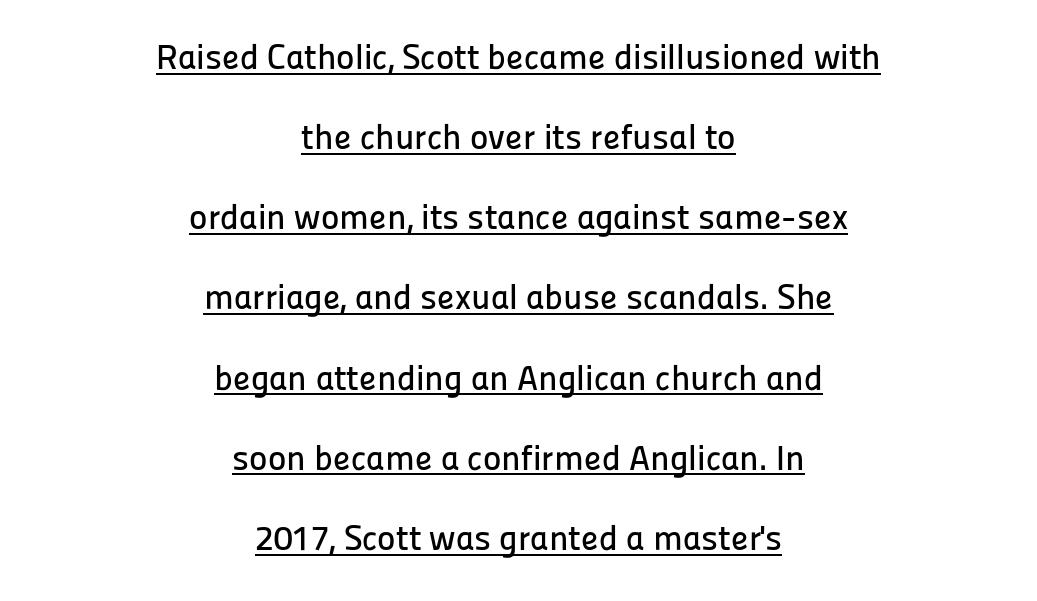
Serif or sans? Sans — the stroke terminals are bare. Students, observe the line beneath the letters — that is underlining. Posture: vertical. Students, observe: this is what heavily led, spacious text looks like. You could not count columns in this text — the font is proportionally spaced.
